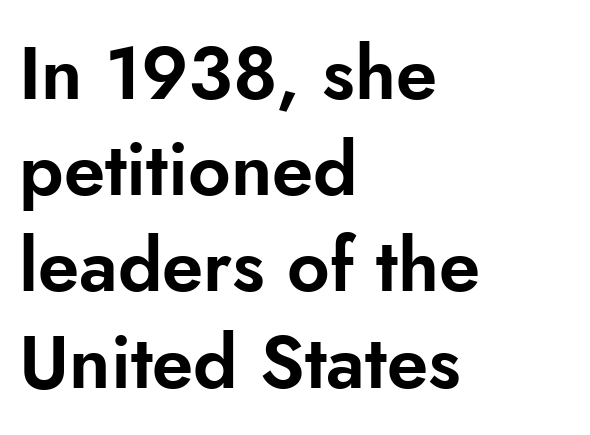
Q: Is the text italic (slanted)? A: No, it is upright.
Q: Is the typeface a serif or a sans-serif typeface? A: Sans-serif.
Q: Is the text underlined? A: No.
Q: How is the paragraph aligned? A: Left-aligned.
Q: Is the spacing between letters normal or unusually wide? A: Normal.
Q: Is the spacing between lines tight, normal or loose? A: Normal.
Q: Width (condensed, normal, or wide)? A: Normal.
Q: Stroke contrast? A: Low.
Q: x-height? A: Small.
Q: Monospaced? A: No.
